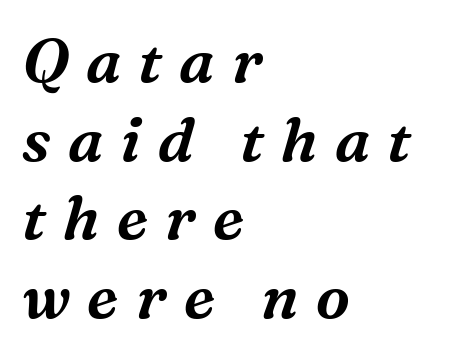
The image shows 61 px serif type, italic (leaning right); set left-aligned, normal line spacing (1.29x), unusually wide letter spacing (+0.28 em), not underlined; medium stroke contrast and a medium x-height.
